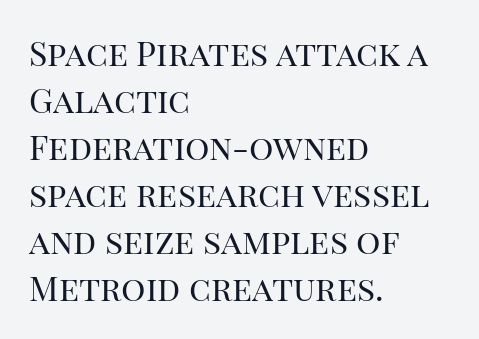
Q: Is the text bold? A: No.
Q: Is the text italic (slanted)? A: No, it is upright.
Q: Is the typeface a serif or a sans-serif typeface? A: Serif.
Q: Is the text underlined? A: No.
Q: How is the paragraph aligned? A: Left-aligned.
Q: Is the spacing between letters normal or unusually wide? A: Normal.
Q: Is the spacing between lines tight, normal or loose? A: Normal.
Q: Width (condensed, normal, or wide)? A: Normal.
Q: Stroke contrast? A: High.
Q: x-height? A: Large.
Q: Monospaced? A: No.
